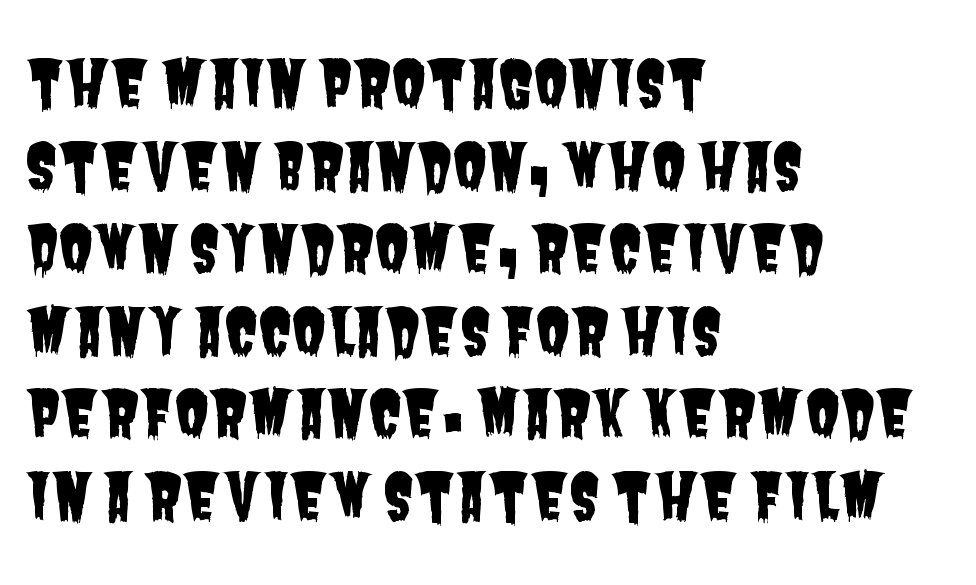
Q: Is the typeface a serif or a sans-serif typeface? A: Sans-serif.
Q: Is the text underlined? A: No.
Q: How is the paragraph aligned? A: Left-aligned.
Q: Is the spacing between letters normal or unusually wide? A: Normal.
Q: Is the spacing between lines tight, normal or loose? A: Normal.
Q: Width (condensed, normal, or wide)? A: Condensed.
Q: Stroke contrast? A: Low.
Q: x-height? A: Large.
Q: Monospaced? A: No.
